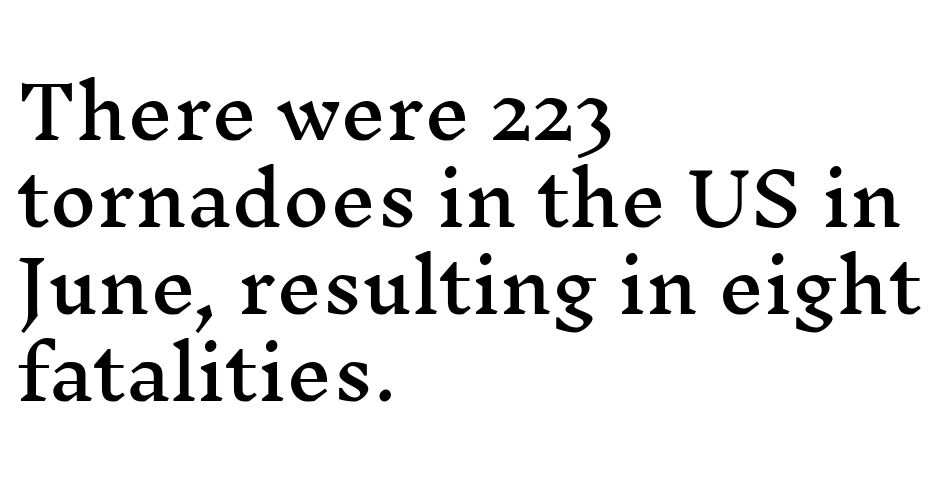
{"serif": "yes", "italic": "no", "width": "wide", "stroke_contrast": "medium", "x_height": "medium", "monospaced": "no", "underline": "no", "align": "left", "line_spacing_ratio": 1.21, "letter_spacing": "normal", "letter_spacing_em": 0.0, "glyph_px": 72}
